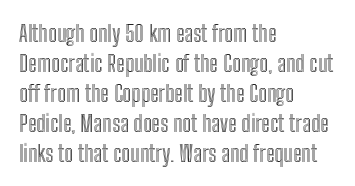
The rendering keeps characters at their native spacing. The string is rendered with underlining switched off. It's the straight-up-and-down kind of type. The paragraph has a hard left edge and a soft right edge. One glance says typical: line gaps are just what's usual.
